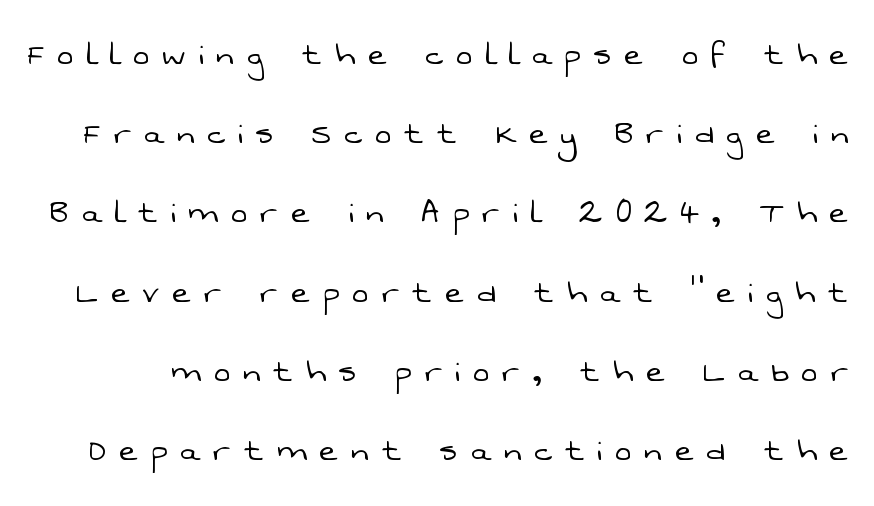
{"serif": "no", "bold": "no", "weight": "light", "width": "normal", "stroke_contrast": "low", "x_height": "medium", "monospaced": "no", "underline": "no", "line_spacing": "loose", "line_spacing_ratio": 2.03, "letter_spacing": "wide", "letter_spacing_em": 0.34, "glyph_px": 39}
